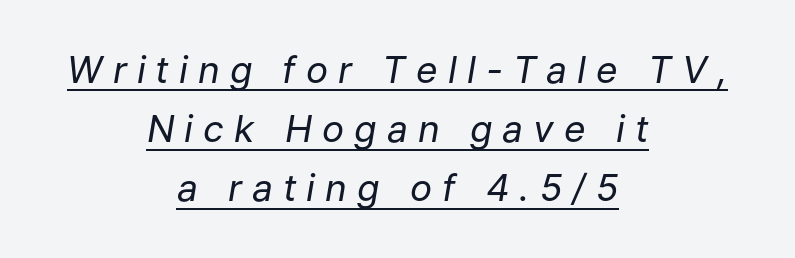
The image shows 37 px regular-weight type, italic (leaning right); set centered, normal line spacing (1.6x), unusually wide letter spacing (+0.27 em), underlined; low stroke contrast and a medium x-height.
